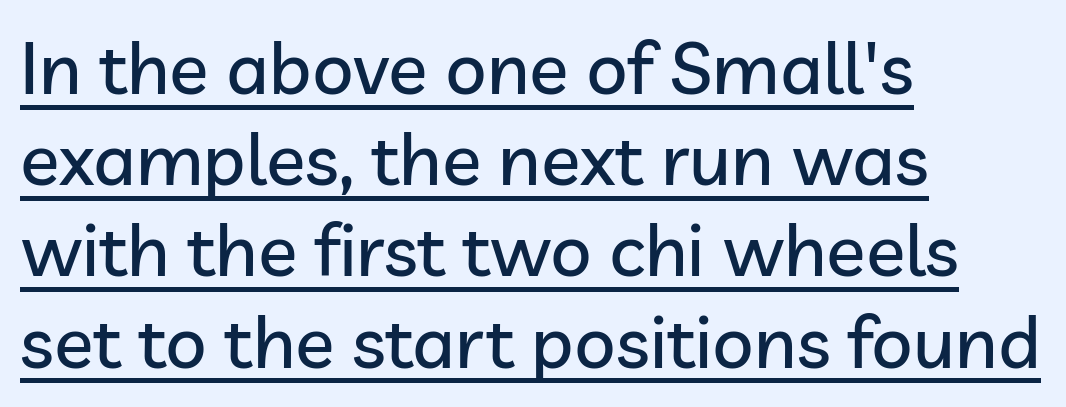
The image shows 73 px sans-serif type, upright; set left-aligned, normal line spacing (1.25x), normal letter spacing, underlined; low stroke contrast and a medium x-height.
